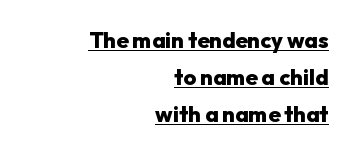
{"italic": "no", "bold": "yes", "underline": "yes", "align": "right", "line_spacing": "normal", "line_spacing_ratio": 1.69, "letter_spacing": "normal", "letter_spacing_em": 0.0, "glyph_px": 22}
